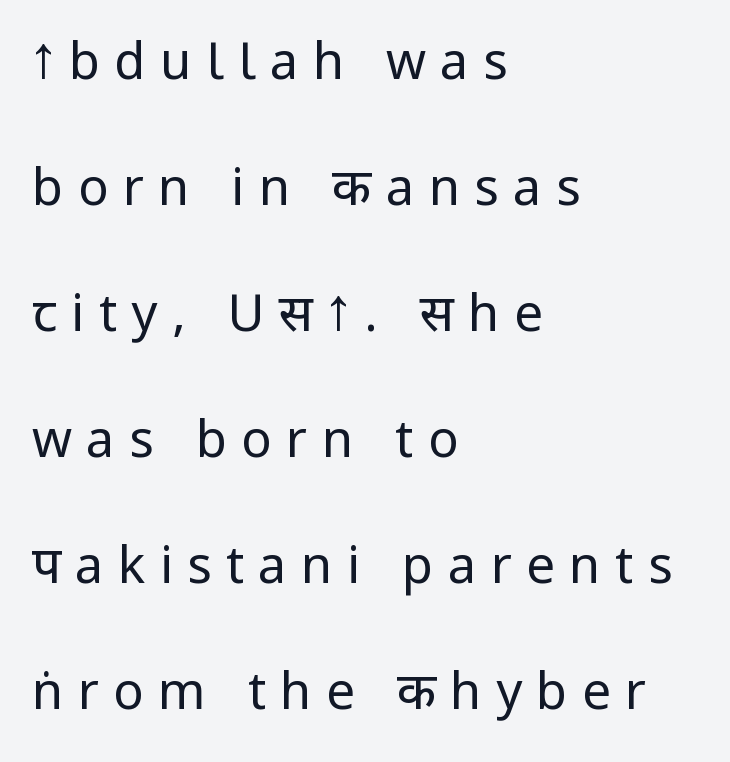
The image shows 51 px regular-weight, condensed sans-serif type, upright; set left-aligned, loose line spacing (2.47x), unusually wide letter spacing (+0.28 em), not underlined; low stroke contrast and a large x-height.
